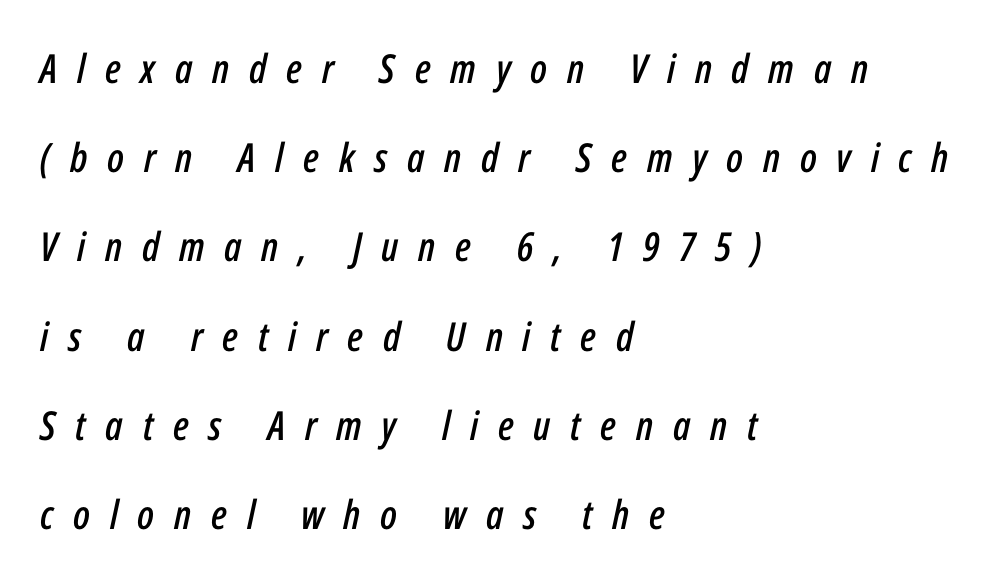
The image shows 40 px condensed type, italic (leaning right); set left-aligned, loose line spacing (2.23x), unusually wide letter spacing (+0.49 em), not underlined; low stroke contrast and a medium x-height.
